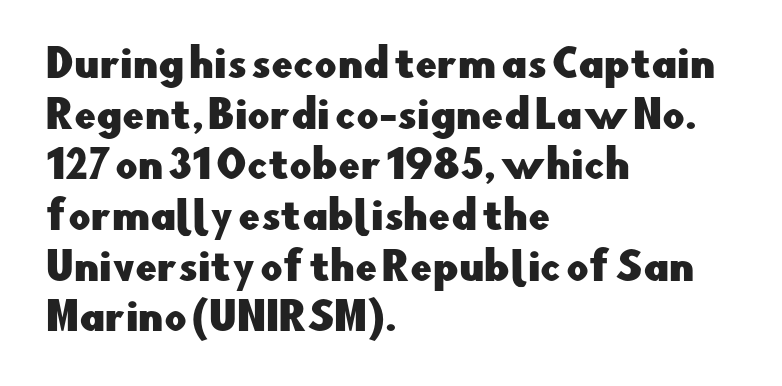
Leading matches the norm, producing a regular column. Here the glyphs are tracked normally, forming tight word shapes. Posture: upright roman. Is this a sans? Yes — the strokes have no serifs. Note the varied advance widths — an 'i' is clearly narrower than an 'm'.
